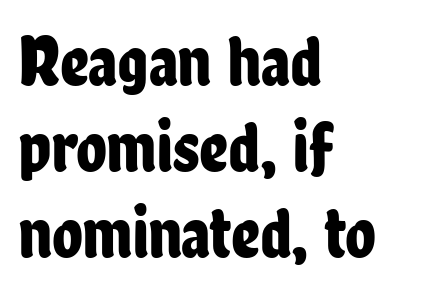
If you drew a ruler down the left edge, every line would touch it. Characters follow at the spacing the type designer built in. Looks like regular typesetting: each glyph gets only the width it needs. Quick note: underline off.
